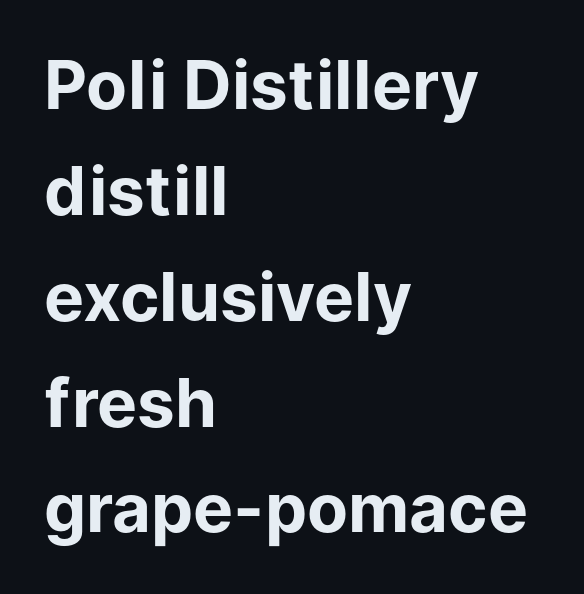
A typesetter would call this leading conventional body-copy spacing. The face used here is proportionally spaced, like ordinary book or web type. Descender tails drop into unmarked territory. Compared with a centered layout, this one pins lines to the left instead.
